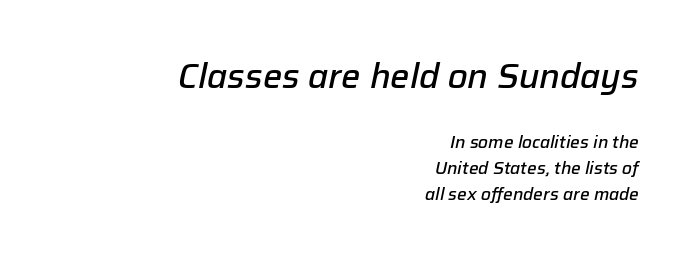
Honestly, the row spacing looks completely unremarkable. A student would notice the top passage is typeset larger than what follows. You could not count columns in this text — the font is proportionally spaced. Does extra space separate the letters? No, they use regular spacing.
